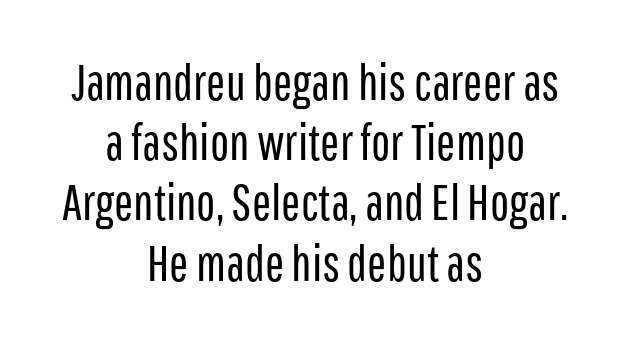
Visually the block forms a symmetrical silhouette, jagged on both flanks. Spacing verdict: proportional, widths tailored to each character. Nope, not italic — everything's standing straight. The horizontal fit of the characters is conventional and even. The words here are not underlined. Caption: face not bold, strokes unweighted.
